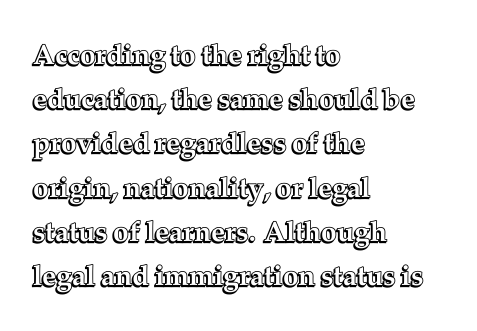
{"italic": "no", "width": "normal", "x_height": "medium", "monospaced": "no", "underline": "no", "align": "left", "line_spacing": "normal", "line_spacing_ratio": 1.58, "letter_spacing": "normal", "letter_spacing_em": 0.0, "glyph_px": 28}
